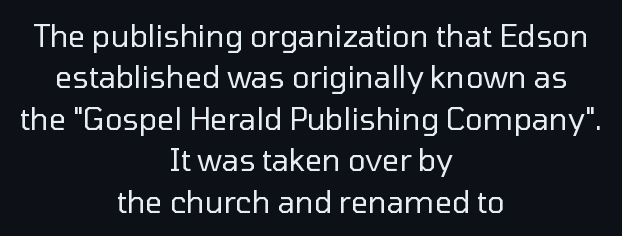
Q: Is the text bold? A: No.
Q: Is the text italic (slanted)? A: No, it is upright.
Q: Is the typeface a serif or a sans-serif typeface? A: Sans-serif.
Q: Is the text underlined? A: No.
Q: How is the paragraph aligned? A: Centered.
Q: Is the spacing between letters normal or unusually wide? A: Normal.
Q: Is the spacing between lines tight, normal or loose? A: Normal.
Q: Width (condensed, normal, or wide)? A: Normal.
Q: Stroke contrast? A: Low.
Q: x-height? A: Medium.
Q: Monospaced? A: No.
